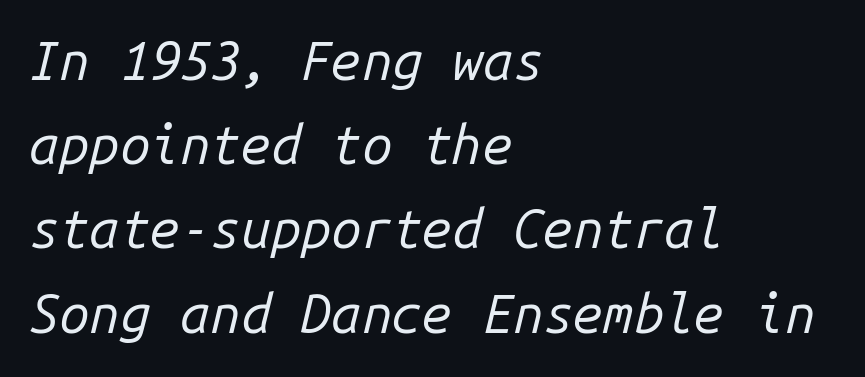
The image shows 54 px regular-weight type, italic (leaning right), monospaced; set left-aligned, normal line spacing (1.56x), normal letter spacing, not underlined; low stroke contrast and a medium x-height.
